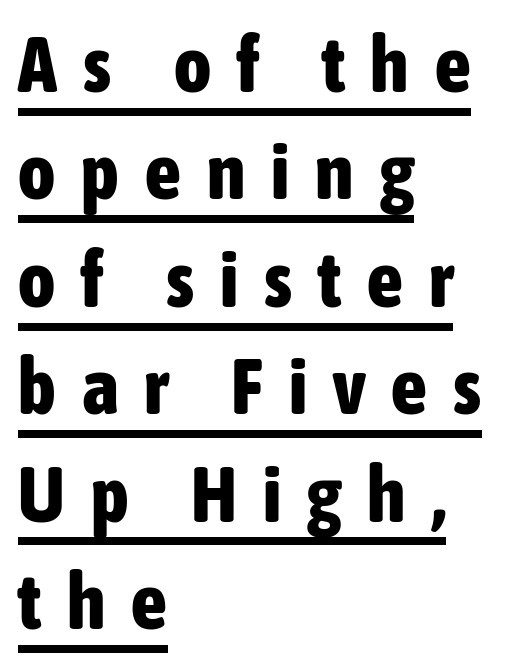
Q: Is the text bold? A: Yes.
Q: Is the text italic (slanted)? A: No, it is upright.
Q: Is the typeface a serif or a sans-serif typeface? A: Sans-serif.
Q: Is the text underlined? A: Yes.
Q: How is the paragraph aligned? A: Left-aligned.
Q: Is the spacing between letters normal or unusually wide? A: Unusually wide.
Q: Is the spacing between lines tight, normal or loose? A: Normal.
Q: Width (condensed, normal, or wide)? A: Condensed.
Q: Stroke contrast? A: Low.
Q: x-height? A: Medium.
Q: Monospaced? A: No.
